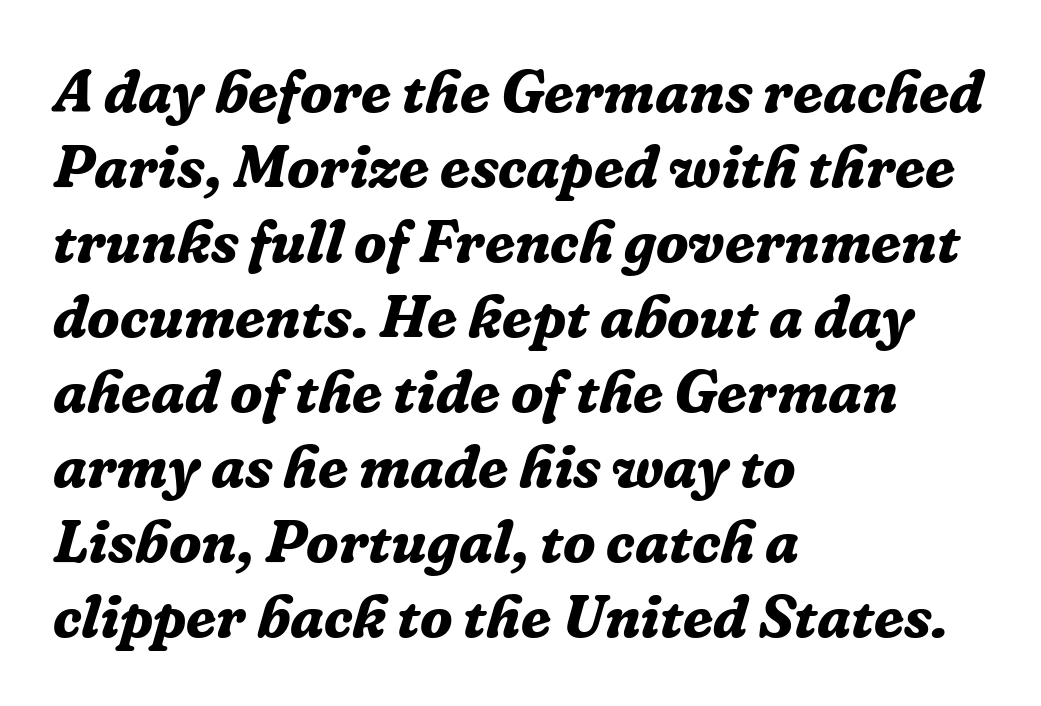
Q: Is the text bold? A: Yes.
Q: Is the text italic (slanted)? A: Yes, it leans right by about 16 degrees.
Q: Is the typeface a serif or a sans-serif typeface? A: Serif.
Q: Is the text underlined? A: No.
Q: How is the paragraph aligned? A: Left-aligned.
Q: Is the spacing between letters normal or unusually wide? A: Normal.
Q: Is the spacing between lines tight, normal or loose? A: Normal.
Q: Width (condensed, normal, or wide)? A: Normal.
Q: Stroke contrast? A: Low.
Q: x-height? A: Medium.
Q: Monospaced? A: No.
